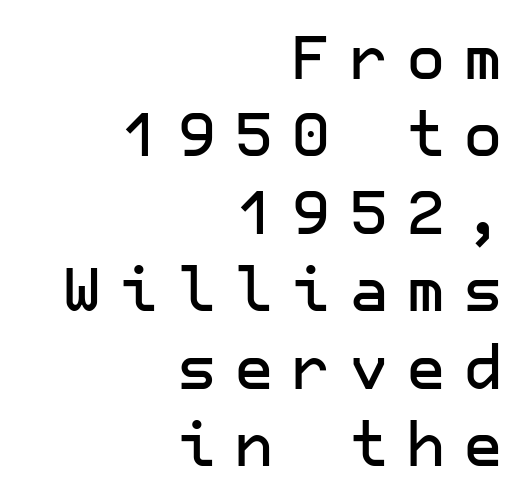
Q: Is the text italic (slanted)? A: No, it is upright.
Q: Is the typeface a serif or a sans-serif typeface? A: Sans-serif.
Q: Is the text underlined? A: No.
Q: How is the paragraph aligned? A: Right-aligned.
Q: Is the spacing between letters normal or unusually wide? A: Unusually wide.
Q: Is the spacing between lines tight, normal or loose? A: Normal.
Q: Width (condensed, normal, or wide)? A: Normal.
Q: Stroke contrast? A: Low.
Q: x-height? A: Medium.
